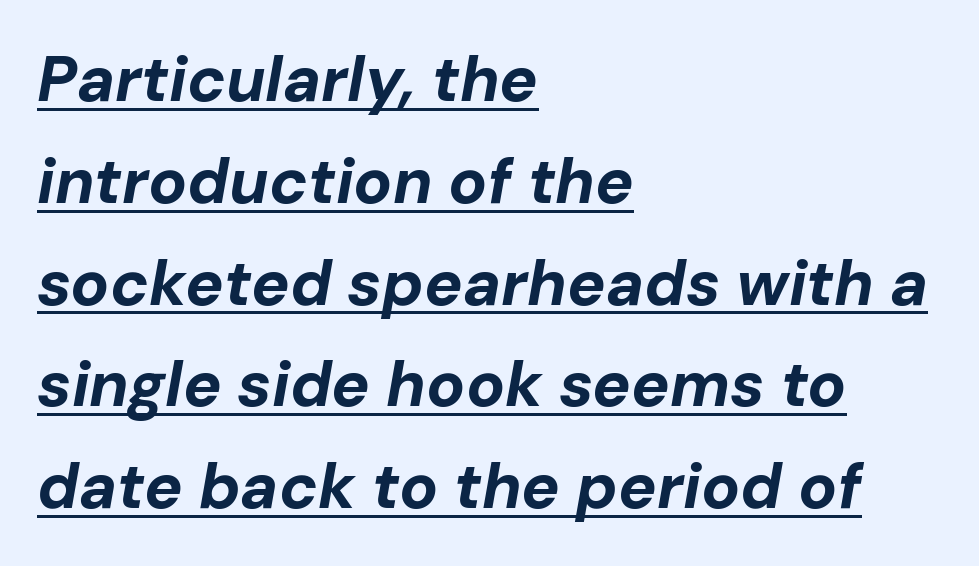
The image shows 64 px bold type, italic (leaning right); set left-aligned, normal line spacing (1.59x), normal letter spacing, underlined; low stroke contrast and a medium x-height.
